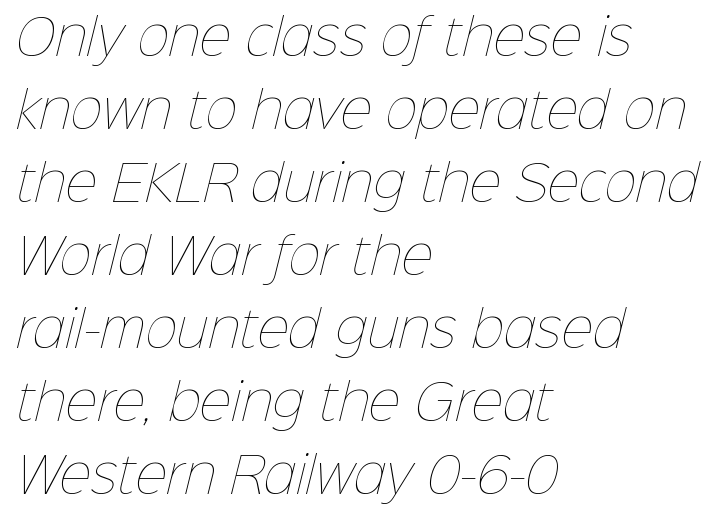
Anything drawn beneath the words? Only blank space. Looks like regular typesetting: each glyph gets only the width it needs. A typesetter would call this zero additional tracking. The rendering uses a moderate line-height, typical for paragraphs.
